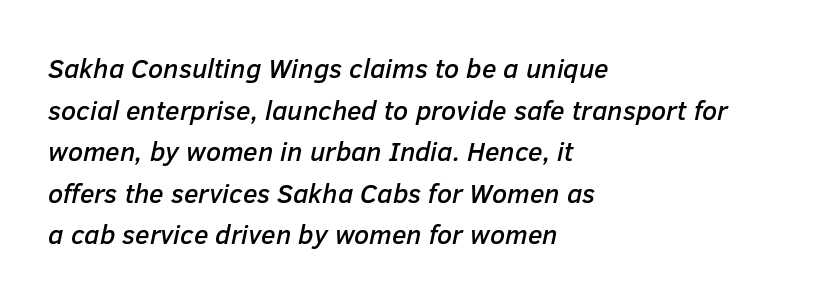
{"italic": "yes", "lean": "right", "slant_degrees": 12, "underline": "no", "align": "left", "line_spacing": "normal", "line_spacing_ratio": 1.54, "letter_spacing": "normal", "letter_spacing_em": 0.0, "glyph_px": 27}
